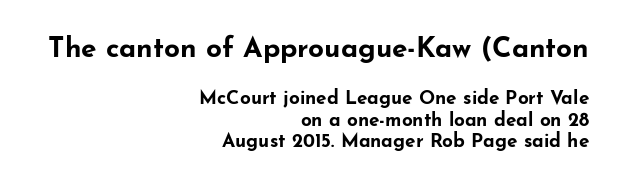
{"serif": "no", "italic": "no", "bold": "yes", "weight": "bold", "width": "wide", "stroke_contrast": "low", "x_height": "small", "monospaced": "no", "underline": "no", "align": "right", "line_spacing": "tight", "line_spacing_ratio": 1.11, "letter_spacing": "normal", "letter_spacing_em": 0.0, "larger_block": "first", "size_ratio": 1.47, "glyph_px": 28}
